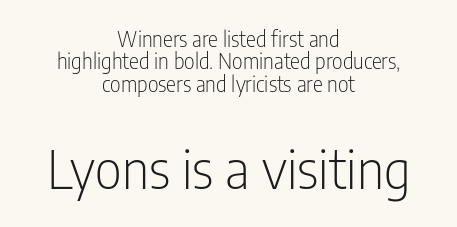
{"serif": "no", "italic": "no", "bold": "no", "weight": "light", "width": "condensed", "stroke_contrast": "low", "x_height": "medium", "monospaced": "no", "underline": "no", "align": "center", "line_spacing": "tight", "line_spacing_ratio": 1.06, "letter_spacing": "normal", "letter_spacing_em": 0.0, "larger_block": "second", "size_ratio": 2.52, "glyph_px": 53}
